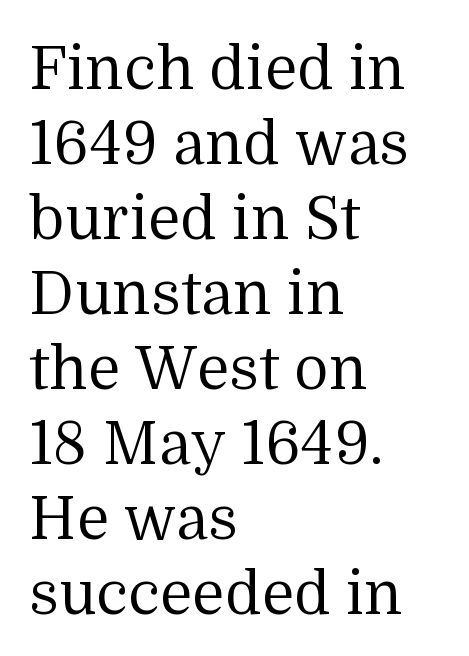
The face used here is proportionally spaced, like ordinary book or web type. No extra ink here — the face is not bold. Words float on clear page, feet unadorned. Standard letterfit; no display-style spreading of the glyphs.
